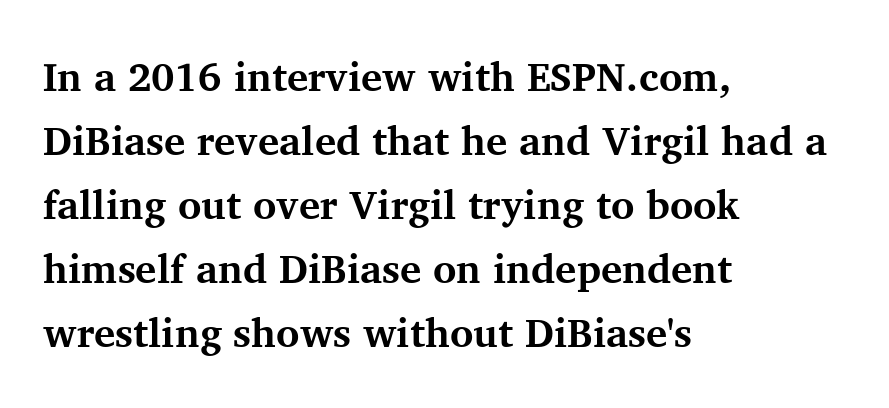
{"serif": "yes", "italic": "no", "bold": "yes", "weight": "bold", "width": "normal", "stroke_contrast": "medium", "x_height": "medium", "monospaced": "no", "underline": "no", "align": "left", "line_spacing": "normal", "line_spacing_ratio": 1.6, "letter_spacing": "normal", "letter_spacing_em": 0.0, "glyph_px": 40}
